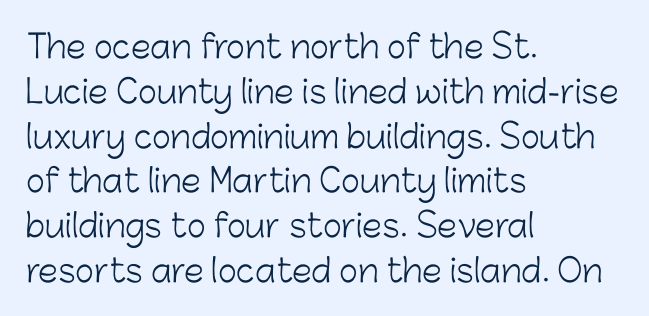
The image shows 32 px light sans-serif type, upright; set left-aligned, normal line spacing (1.4x), normal letter spacing, not underlined; low stroke contrast and a medium x-height.
